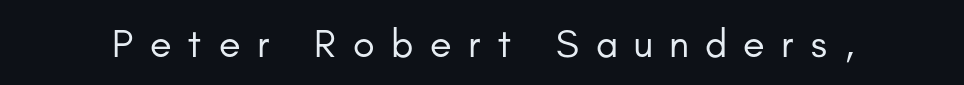
{"serif": "no", "italic": "no", "bold": "no", "weight": "regular", "width": "normal", "stroke_contrast": "low", "x_height": "small", "monospaced": "no", "underline": "no", "letter_spacing": "wide", "letter_spacing_em": 0.41, "glyph_px": 40}
